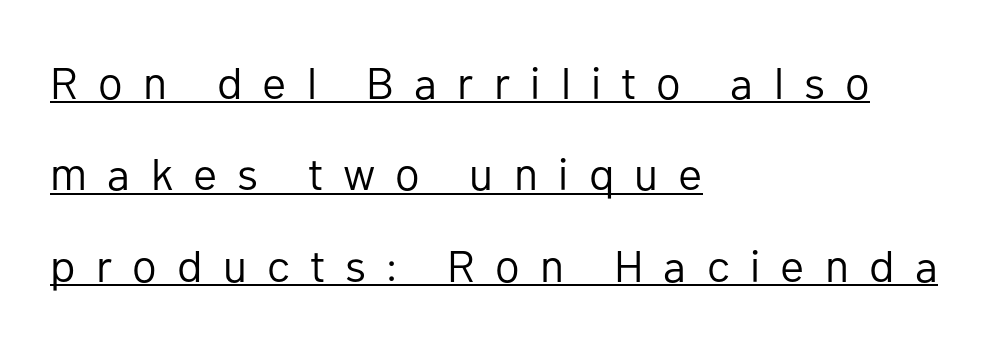
The image shows 45 px regular-weight sans-serif type, upright; set left-aligned, loose line spacing (2.03x), unusually wide letter spacing (+0.45 em), underlined; low stroke contrast and a medium x-height.
